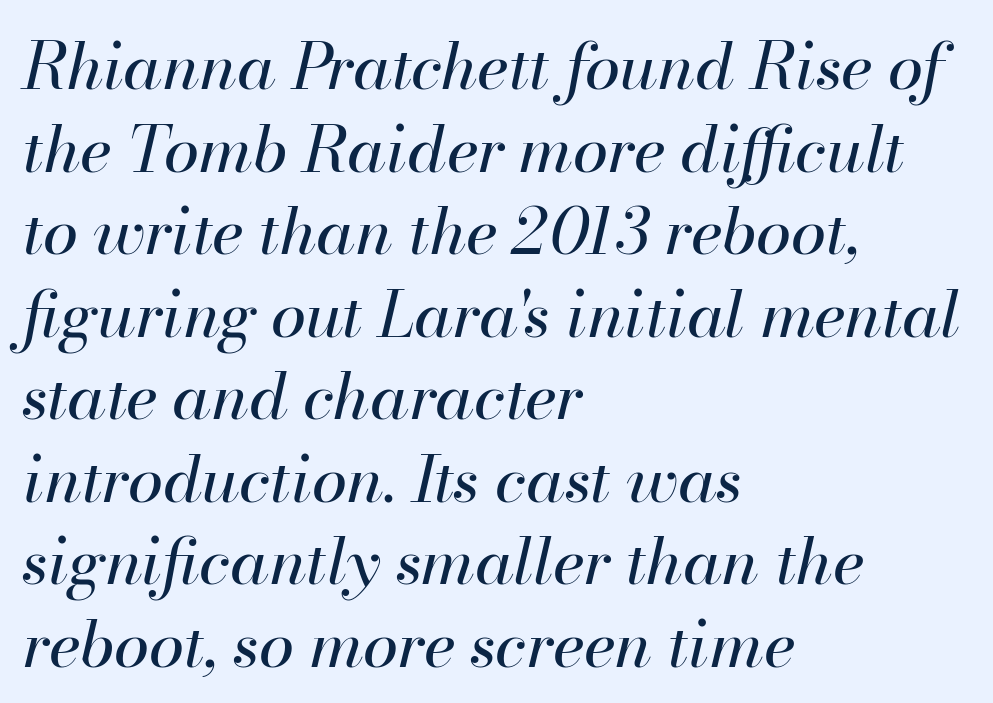
The image shows 64 px regular-weight type, italic (leaning right); set left-aligned, normal line spacing (1.29x), normal letter spacing, not underlined; high stroke contrast and a small x-height.
